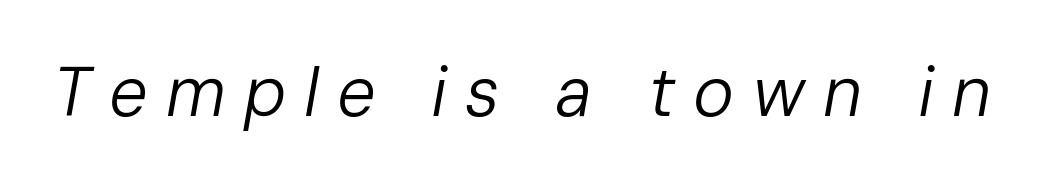
The image shows 69 px regular-weight type, italic (leaning right); set unusually wide letter spacing (+0.26 em), not underlined; low stroke contrast and a medium x-height.
